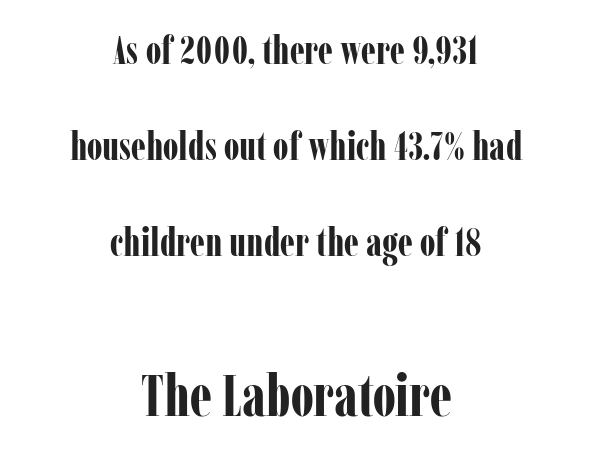
{"serif": "yes", "italic": "no", "bold": "yes", "weight": "bold", "width": "condensed", "stroke_contrast": "low", "x_height": "medium", "monospaced": "no", "underline": "no", "align": "center", "line_spacing": "loose", "line_spacing_ratio": 2.46, "letter_spacing": "normal", "letter_spacing_em": 0.0, "larger_block": "second", "size_ratio": 1.49, "glyph_px": 58}
